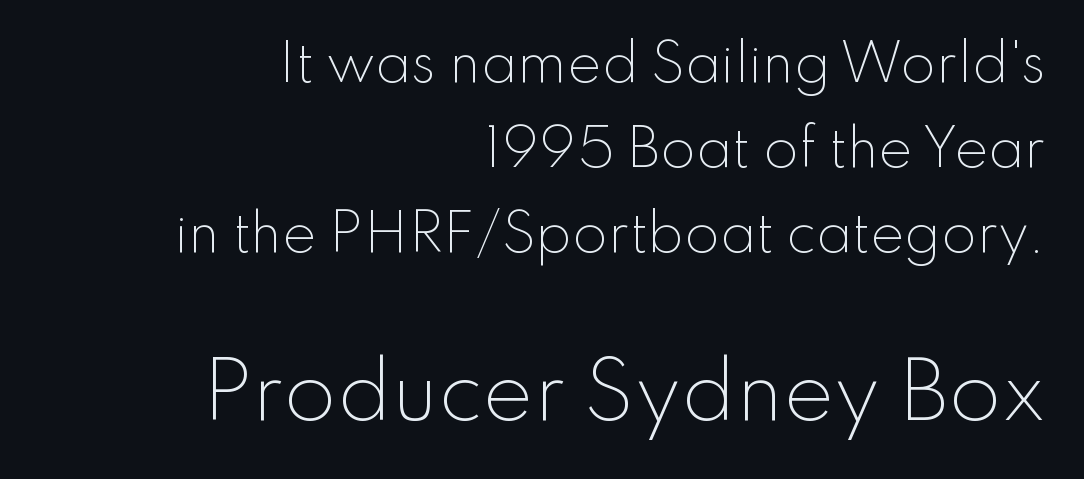
Q: Is the text bold? A: No.
Q: Is the text italic (slanted)? A: No, it is upright.
Q: Is the typeface a serif or a sans-serif typeface? A: Sans-serif.
Q: Is the text underlined? A: No.
Q: How is the paragraph aligned? A: Right-aligned.
Q: Is the spacing between letters normal or unusually wide? A: Normal.
Q: Is the spacing between lines tight, normal or loose? A: Normal.
Q: Which block of text is set in a larger size, the first (top) or the second (bottom)? A: The second (bottom) one.
Q: Width (condensed, normal, or wide)? A: Normal.
Q: Stroke contrast? A: Low.
Q: x-height? A: Small.
Q: Monospaced? A: No.
